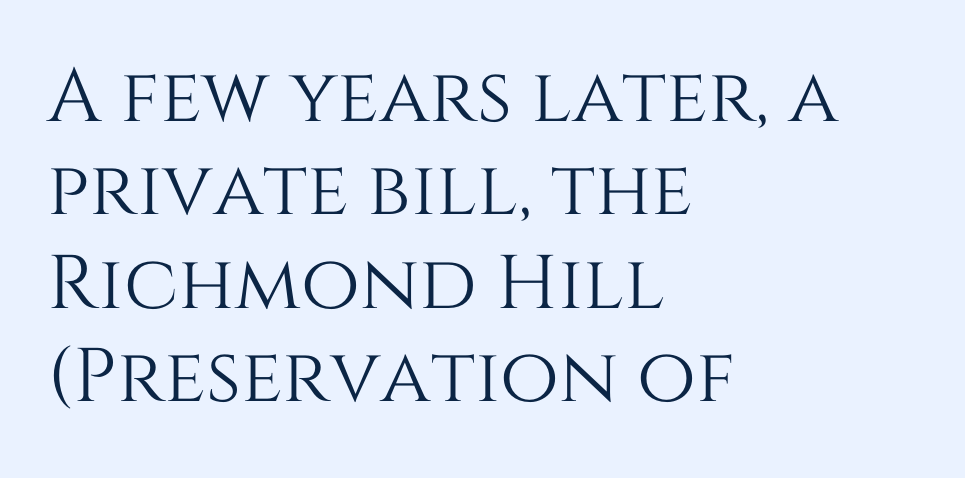
Q: Is the text italic (slanted)? A: No, it is upright.
Q: Is the text underlined? A: No.
Q: How is the paragraph aligned? A: Left-aligned.
Q: Is the spacing between letters normal or unusually wide? A: Normal.
Q: Width (condensed, normal, or wide)? A: Normal.
Q: Stroke contrast? A: Medium.
Q: x-height? A: Large.
Q: Monospaced? A: No.
